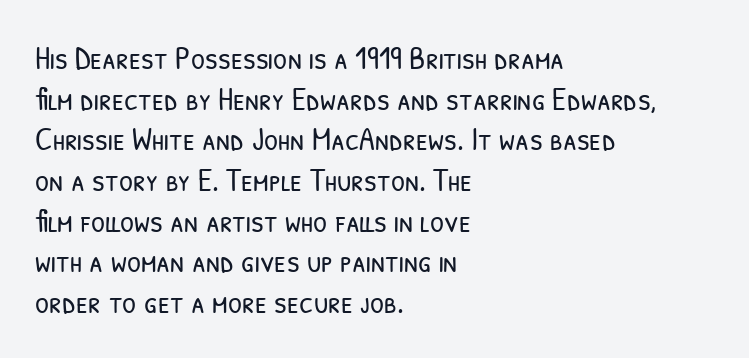
Q: Is the text bold? A: No.
Q: Is the typeface a serif or a sans-serif typeface? A: Sans-serif.
Q: Is the text underlined? A: No.
Q: How is the paragraph aligned? A: Left-aligned.
Q: Is the spacing between letters normal or unusually wide? A: Normal.
Q: Is the spacing between lines tight, normal or loose? A: Normal.
Q: Width (condensed, normal, or wide)? A: Condensed.
Q: Stroke contrast? A: Low.
Q: x-height? A: Medium.
Q: Monospaced? A: No.
